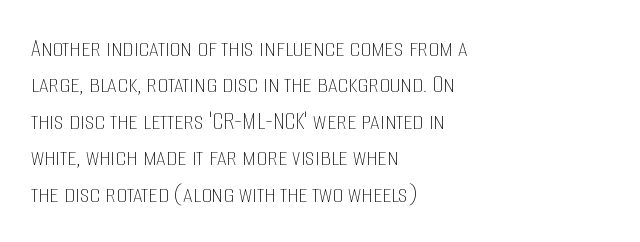
The image shows 27 px text type, upright; set left-aligned, normal line spacing (1.35x), normal letter spacing, not underlined.
